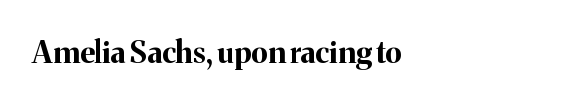
The image shows 30 px bold serif type, upright; set left-aligned, normal letter spacing, not underlined; medium stroke contrast and a medium x-height.
